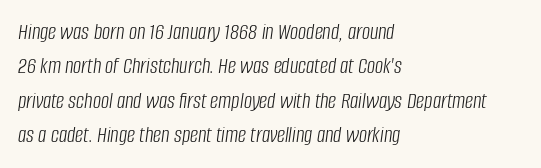
{"italic": "yes", "lean": "right", "slant_degrees": 8, "bold": "no", "underline": "no", "align": "left", "line_spacing": "normal", "line_spacing_ratio": 1.5, "letter_spacing": "normal", "letter_spacing_em": 0.0, "glyph_px": 23}
